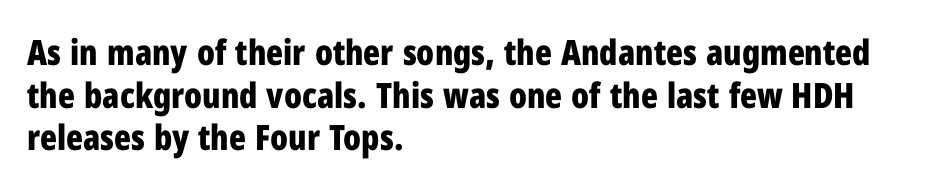
Q: Is the text bold? A: Yes.
Q: Is the text italic (slanted)? A: No, it is upright.
Q: Is the typeface a serif or a sans-serif typeface? A: Sans-serif.
Q: Is the text underlined? A: No.
Q: How is the paragraph aligned? A: Left-aligned.
Q: Is the spacing between letters normal or unusually wide? A: Normal.
Q: Width (condensed, normal, or wide)? A: Condensed.
Q: Stroke contrast? A: Low.
Q: x-height? A: Medium.
Q: Monospaced? A: No.
